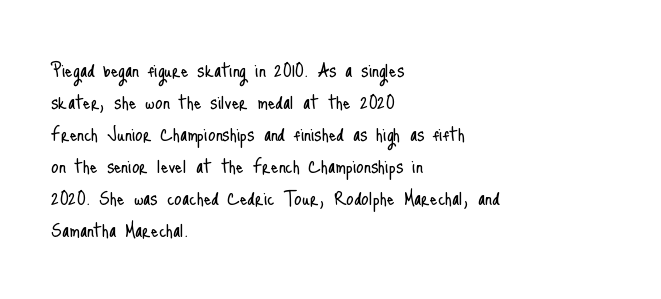
{"italic": "no", "bold": "no", "underline": "no", "align": "left", "line_spacing": "normal", "line_spacing_ratio": 1.33, "letter_spacing": "normal", "letter_spacing_em": 0.0, "glyph_px": 24}
